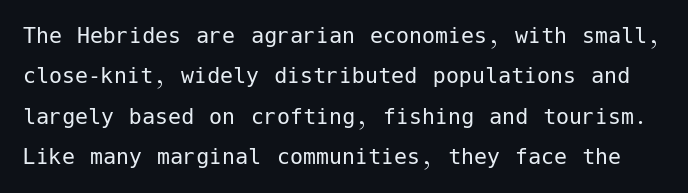
{"italic": "no", "bold": "no", "underline": "no", "line_spacing": "normal", "line_spacing_ratio": 1.55, "letter_spacing": "normal", "letter_spacing_em": 0.0, "glyph_px": 26}
